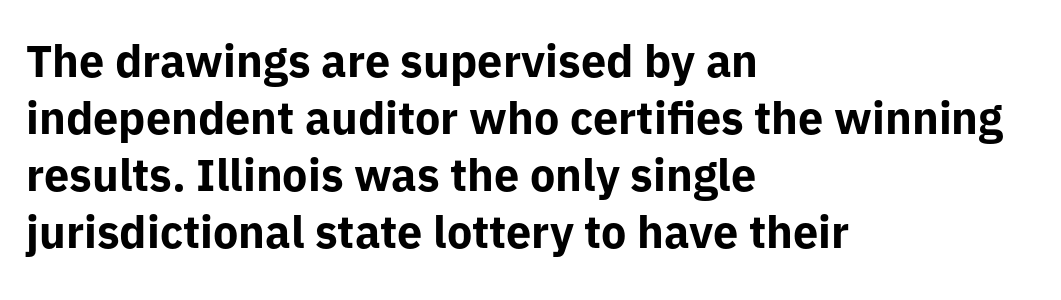
{"serif": "no", "italic": "no", "bold": "yes", "weight": "bold", "width": "normal", "stroke_contrast": "low", "x_height": "medium", "monospaced": "no", "underline": "no", "align": "left", "line_spacing": "normal", "line_spacing_ratio": 1.27, "letter_spacing": "normal", "letter_spacing_em": 0.0, "glyph_px": 45}
